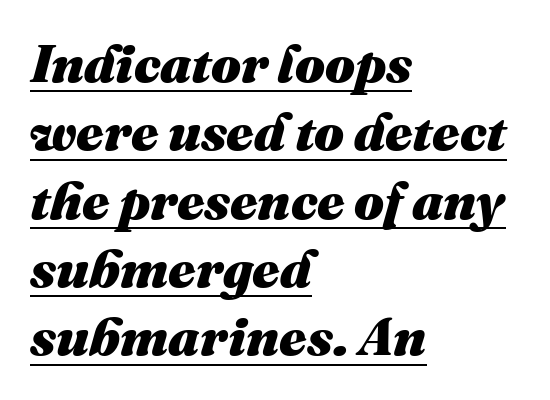
{"italic": "yes", "lean": "right", "slant_degrees": 16, "bold": "yes", "weight": "heavy", "width": "normal", "stroke_contrast": "medium", "x_height": "medium", "monospaced": "no", "underline": "yes", "align": "left", "line_spacing": "normal", "line_spacing_ratio": 1.29, "letter_spacing": "normal", "letter_spacing_em": 0.0, "glyph_px": 53}
